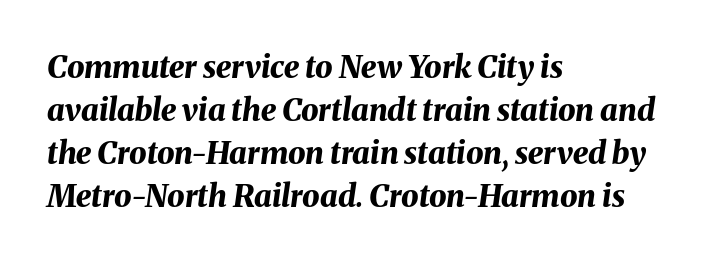
The image shows 31 px bold type, italic (leaning right); set left-aligned, normal line spacing (1.39x), normal letter spacing, not underlined; medium stroke contrast and a medium x-height.
